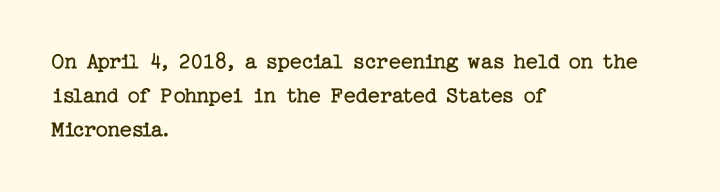
Just letters on the line, the space beneath them empty. The lines sit at an ordinary, default distance from one another. Reading down the block, your eye returns to a fixed left position each line. Think standard paragraph weight, or any step lighter than that.
